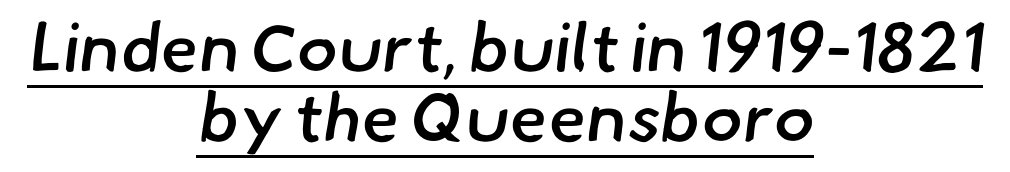
The image shows 69 px semibold sans-serif type; set centered, tight line spacing (1.01x), normal letter spacing, underlined; low stroke contrast and a small x-height.
